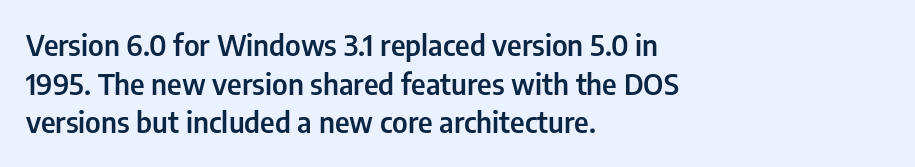
{"serif": "no", "italic": "no", "bold": "semi", "weight": "semibold", "width": "condensed", "stroke_contrast": "low", "x_height": "medium", "monospaced": "no", "underline": "no", "align": "left", "line_spacing": "normal", "line_spacing_ratio": 1.33, "letter_spacing": "normal", "letter_spacing_em": 0.0, "glyph_px": 29}
